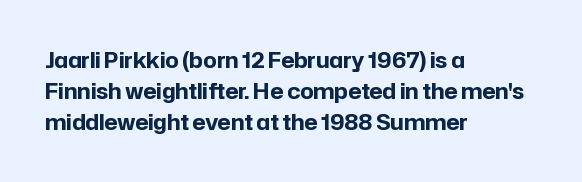
Posture: vertical. A classic flush-left, rag-right setting is used for this passage. Horizontal bands of white between lines are of average thickness. Each word holds together tightly as a unit, with standard inter-letter gaps. The font is running at its bold setting.
